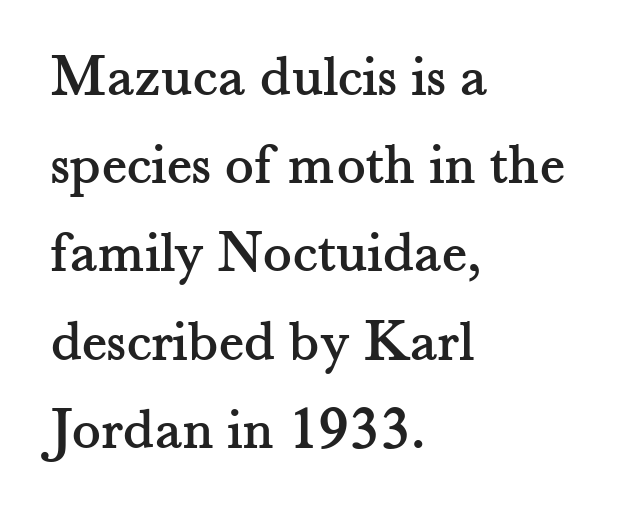
{"serif": "yes", "italic": "no", "width": "normal", "stroke_contrast": "medium", "x_height": "small", "monospaced": "no", "underline": "no", "align": "left", "line_spacing": "normal", "line_spacing_ratio": 1.47, "letter_spacing": "normal", "letter_spacing_em": 0.0, "glyph_px": 60}
